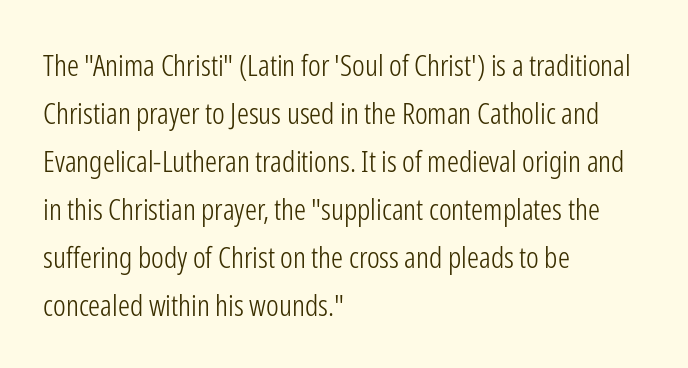
Q: Is the text bold? A: No.
Q: Is the text italic (slanted)? A: No, it is upright.
Q: Is the typeface a serif or a sans-serif typeface? A: Sans-serif.
Q: Is the text underlined? A: No.
Q: How is the paragraph aligned? A: Left-aligned.
Q: Is the spacing between letters normal or unusually wide? A: Normal.
Q: Is the spacing between lines tight, normal or loose? A: Normal.
Q: Width (condensed, normal, or wide)? A: Condensed.
Q: Stroke contrast? A: Low.
Q: x-height? A: Medium.
Q: Monospaced? A: No.
